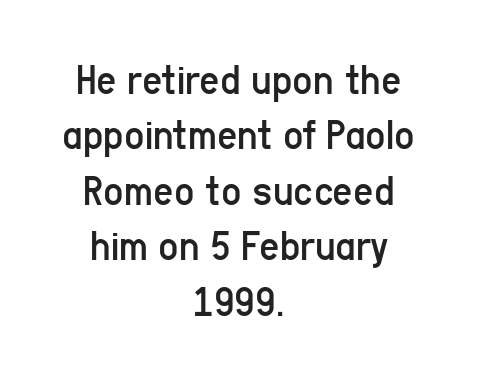
The image shows 44 px regular-weight, condensed sans-serif type, upright; set centered, normal line spacing (1.26x), normal letter spacing, not underlined; low stroke contrast and a medium x-height.
